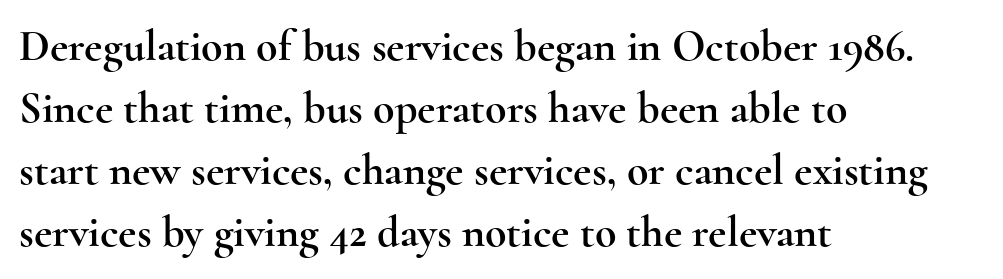
Q: Is the text italic (slanted)? A: No, it is upright.
Q: Is the typeface a serif or a sans-serif typeface? A: Serif.
Q: Is the text underlined? A: No.
Q: How is the paragraph aligned? A: Left-aligned.
Q: Is the spacing between letters normal or unusually wide? A: Normal.
Q: Is the spacing between lines tight, normal or loose? A: Normal.
Q: Width (condensed, normal, or wide)? A: Wide.
Q: x-height? A: Small.
Q: Monospaced? A: No.
